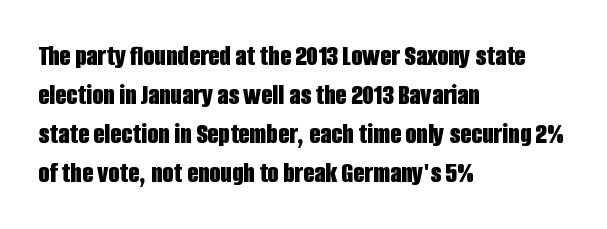
The image shows 29 px bold, condensed sans-serif type, upright; set left-aligned, normal line spacing (1.34x), normal letter spacing, not underlined; low stroke contrast and a large x-height.
